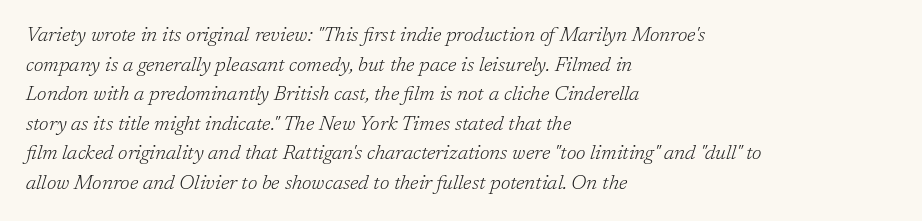
Q: Is the text bold? A: No.
Q: Is the text italic (slanted)? A: Yes, it leans right by about 17 degrees.
Q: Is the text underlined? A: No.
Q: How is the paragraph aligned? A: Left-aligned.
Q: Is the spacing between letters normal or unusually wide? A: Normal.
Q: Is the spacing between lines tight, normal or loose? A: Normal.
